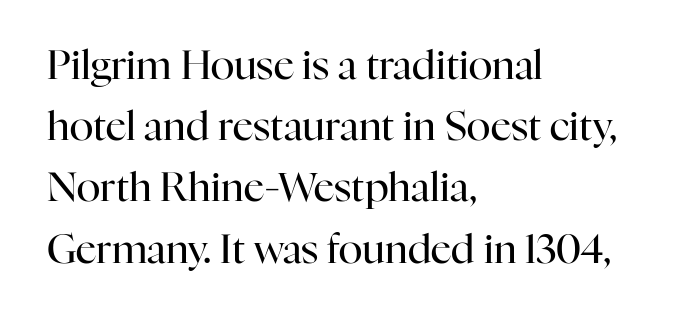
The image shows 40 px regular-weight serif type, upright; set left-aligned, normal line spacing (1.53x), normal letter spacing, not underlined; high stroke contrast and a medium x-height.
